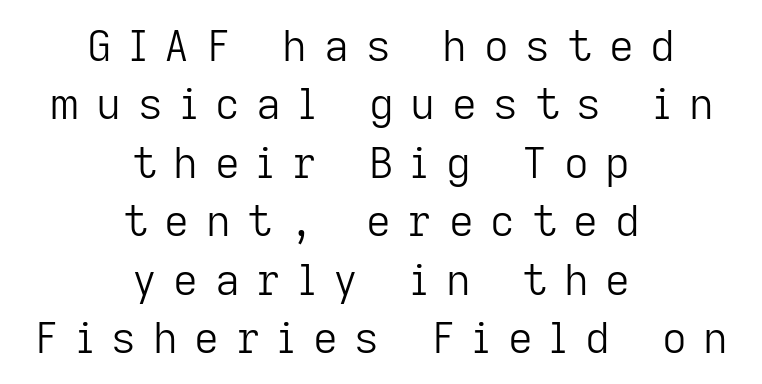
The image shows 43 px light sans-serif type, upright; set centered, normal line spacing (1.36x), unusually wide letter spacing (+0.39 em), not underlined; low stroke contrast and a medium x-height.
